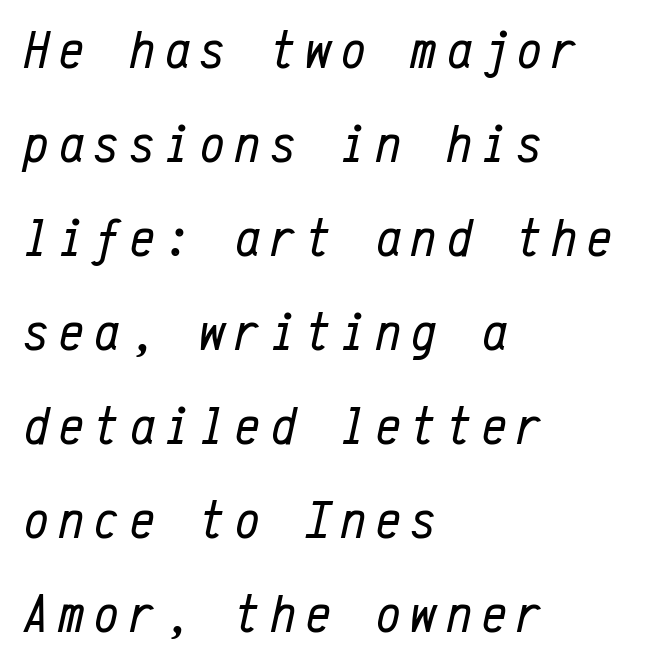
The image shows 55 px regular-weight, condensed type, italic (leaning right), monospaced; set left-aligned, line spacing 1.71x, not underlined; low stroke contrast and a medium x-height.
